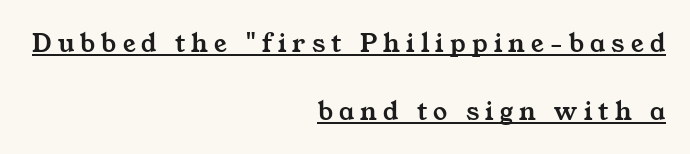
The image shows 28 px wide serif type; set right-aligned, loose line spacing (2.44x), unusually wide letter spacing (+0.22 em), underlined; medium stroke contrast and a medium x-height.
